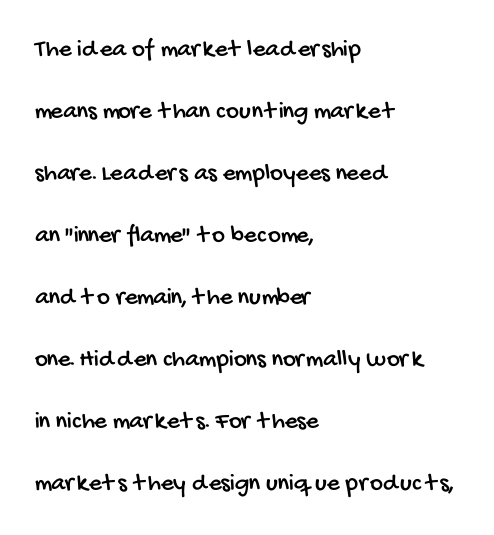
{"underline": "no", "align": "left", "line_spacing": "loose", "line_spacing_ratio": 2.48, "letter_spacing": "normal", "letter_spacing_em": 0.0, "glyph_px": 25}
